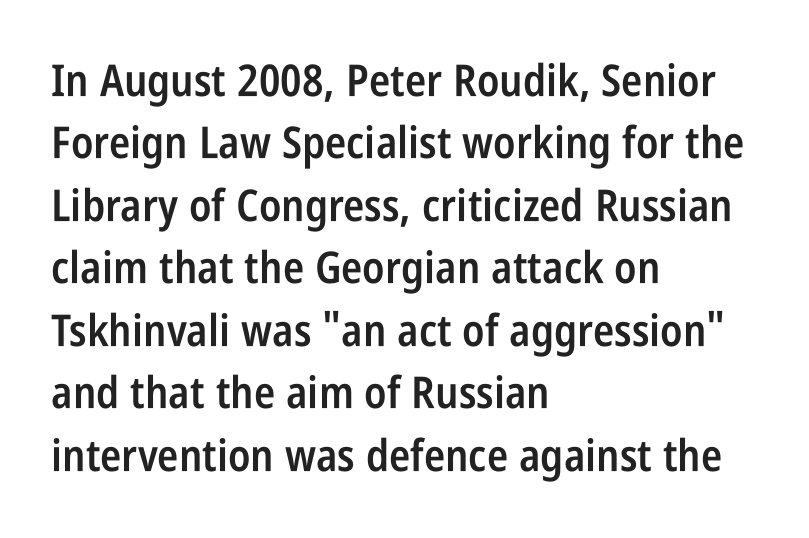
Style check: upright. Short note: letters normally spaced. Spacing verdict: proportional, widths tailored to each character. The line-height multiplier appears to be the usual default. Descenders hang freely into open space. The typesetter chose a ragged-right arrangement here.
